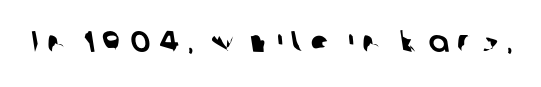
Q: Is the typeface a serif or a sans-serif typeface? A: Sans-serif.
Q: Is the text underlined? A: No.
Q: Is the spacing between letters normal or unusually wide? A: Unusually wide.
Q: Width (condensed, normal, or wide)? A: Normal.
Q: Stroke contrast? A: Low.
Q: x-height? A: Medium.
Q: Monospaced? A: No.
